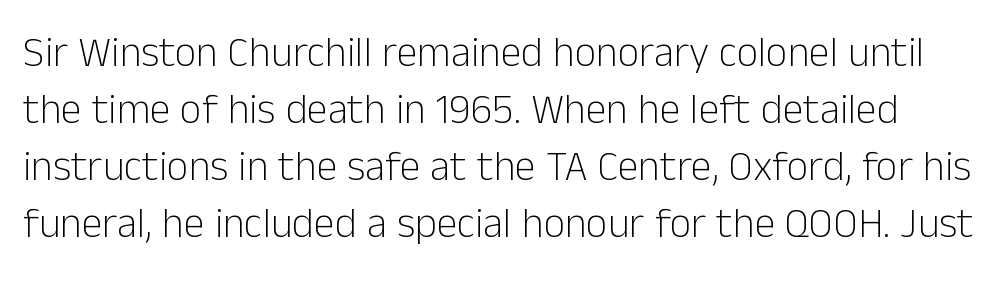
Q: Is the text bold? A: No.
Q: Is the text italic (slanted)? A: No, it is upright.
Q: Is the typeface a serif or a sans-serif typeface? A: Sans-serif.
Q: Is the text underlined? A: No.
Q: Is the spacing between letters normal or unusually wide? A: Normal.
Q: Is the spacing between lines tight, normal or loose? A: Normal.
Q: Width (condensed, normal, or wide)? A: Normal.
Q: Stroke contrast? A: Low.
Q: x-height? A: Medium.
Q: Monospaced? A: No.
